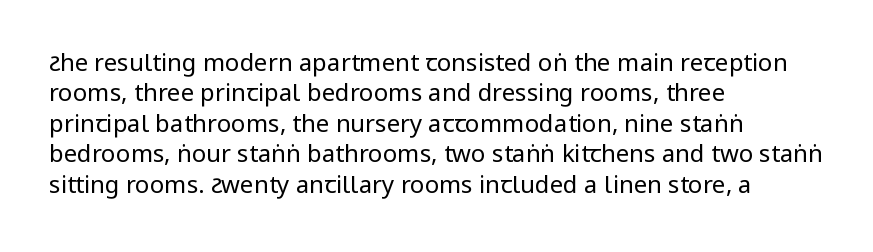
{"italic": "no", "bold": "no", "underline": "no", "align": "left", "line_spacing": "normal", "line_spacing_ratio": 1.27, "letter_spacing": "normal", "letter_spacing_em": 0.0, "glyph_px": 24}
